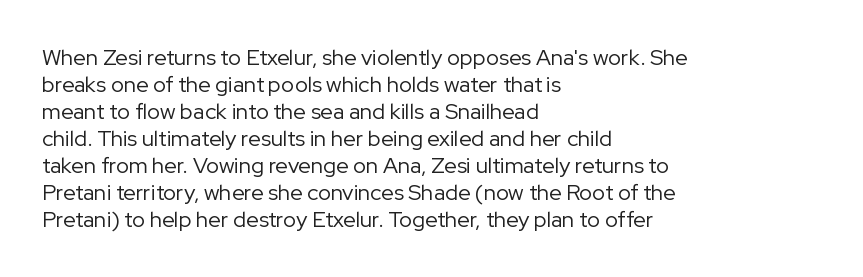
Beneath every word, the page is bare. The lettering holds an erect, upright posture throughout. Caption: face not bold, strokes unweighted. The gaps between neighbouring characters are ordinary and unremarkable.
